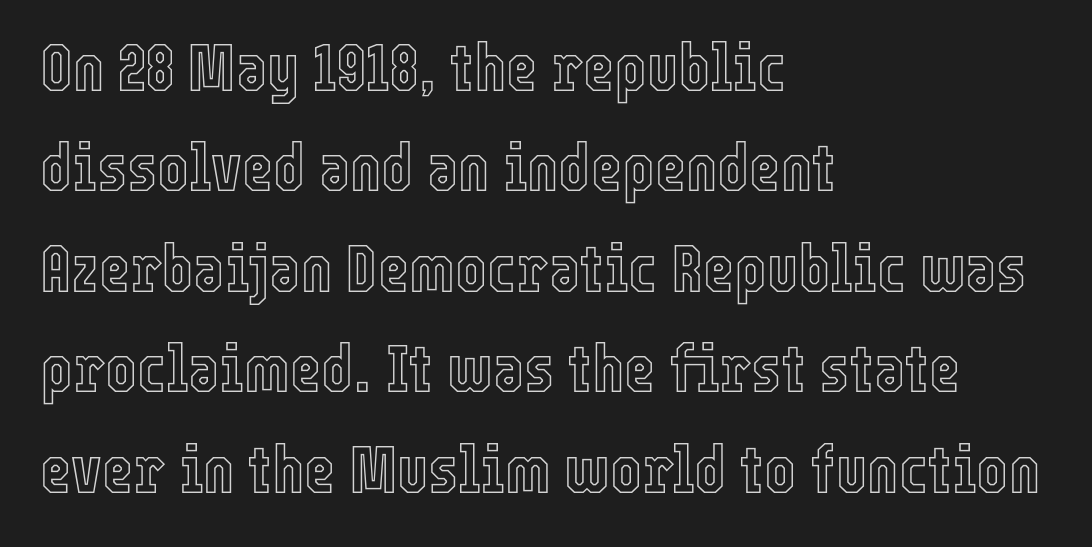
The image shows 67 px condensed type, upright; set left-aligned, normal line spacing (1.5x), normal letter spacing, not underlined; a medium x-height.
